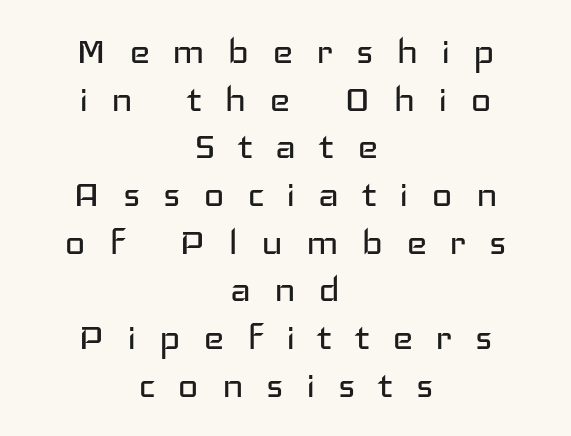
Q: Is the text bold? A: No.
Q: Is the text italic (slanted)? A: No, it is upright.
Q: Is the typeface a serif or a sans-serif typeface? A: Sans-serif.
Q: Is the text underlined? A: No.
Q: How is the paragraph aligned? A: Centered.
Q: Is the spacing between letters normal or unusually wide? A: Unusually wide.
Q: Is the spacing between lines tight, normal or loose? A: Tight.
Q: Width (condensed, normal, or wide)? A: Wide.
Q: Stroke contrast? A: Low.
Q: x-height? A: Medium.
Q: Monospaced? A: No.
